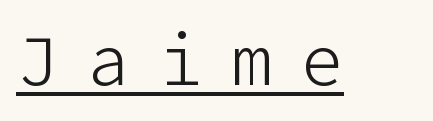
These lines are composed in type without serifs. Summary of weight: not heavy and not bold. These characters rest on top of a visible drawn line. The typography opts for an upright posture over an oblique one. Loose tracking; the words dissolve into strings of separated letters.
